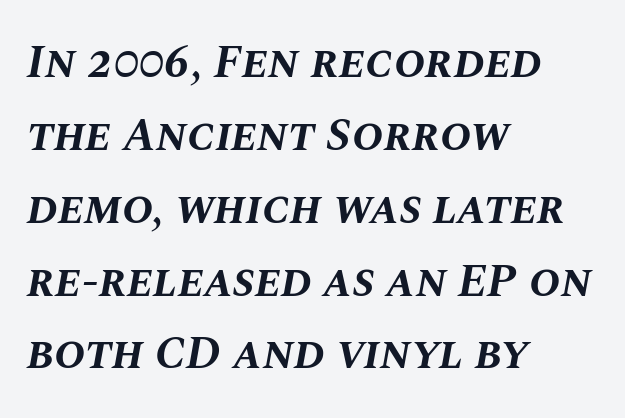
Q: Is the text bold? A: Yes.
Q: Is the text italic (slanted)? A: Yes, it leans right by about 10 degrees.
Q: Is the text underlined? A: No.
Q: How is the paragraph aligned? A: Left-aligned.
Q: Is the spacing between letters normal or unusually wide? A: Normal.
Q: Is the spacing between lines tight, normal or loose? A: Normal.
Q: Width (condensed, normal, or wide)? A: Normal.
Q: Stroke contrast? A: Medium.
Q: x-height? A: Large.
Q: Monospaced? A: No.
